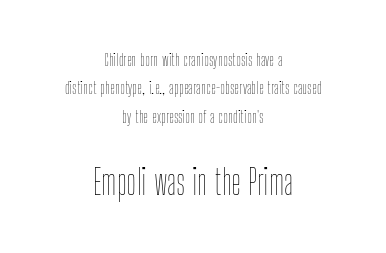
Q: Is the text bold? A: No.
Q: Is the text italic (slanted)? A: No, it is upright.
Q: Is the text underlined? A: No.
Q: How is the paragraph aligned? A: Centered.
Q: Is the spacing between letters normal or unusually wide? A: Normal.
Q: Is the spacing between lines tight, normal or loose? A: Normal.
Q: Which block of text is set in a larger size, the first (top) or the second (bottom)? A: The second (bottom) one.
Q: Width (condensed, normal, or wide)? A: Condensed.
Q: Stroke contrast? A: Low.
Q: x-height? A: Medium.
Q: Monospaced? A: No.
